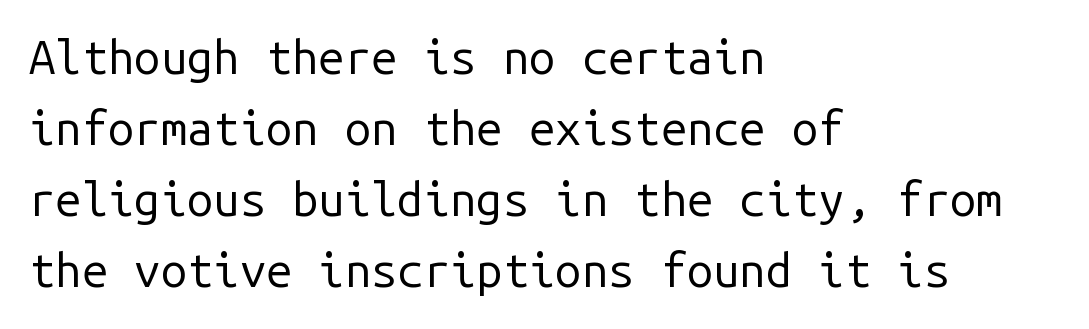
{"serif": "no", "italic": "no", "bold": "no", "weight": "regular", "width": "normal", "stroke_contrast": "low", "x_height": "medium", "monospaced": "yes", "underline": "no", "align": "left", "line_spacing": "normal", "line_spacing_ratio": 1.51, "letter_spacing": "normal", "letter_spacing_em": 0.0, "glyph_px": 47}
